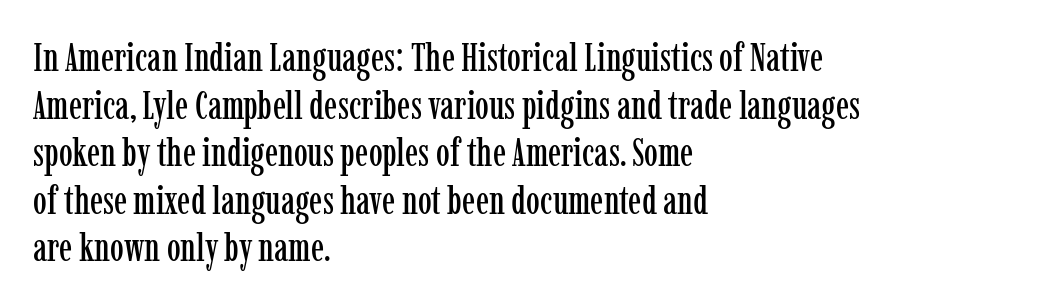
The image shows 39 px condensed serif type, upright; set left-aligned, line spacing 1.22x, normal letter spacing, not underlined; low stroke contrast and a medium x-height.
